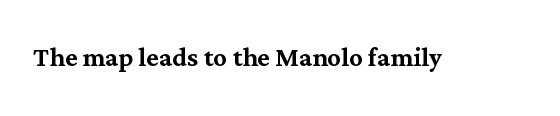
The image shows 34 px serif type, upright; set normal letter spacing, not underlined; medium stroke contrast and a medium x-height.
